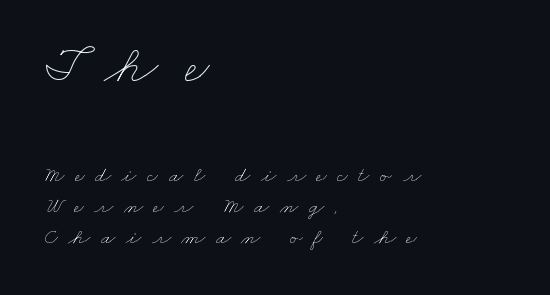
{"bold": "no", "weight": "thin", "width": "wide", "stroke_contrast": "low", "x_height": "small", "monospaced": "no", "underline": "no", "align": "left", "line_spacing": "normal", "line_spacing_ratio": 1.41, "letter_spacing": "wide", "letter_spacing_em": 0.48, "larger_block": "first", "size_ratio": 2.5, "glyph_px": 55}
